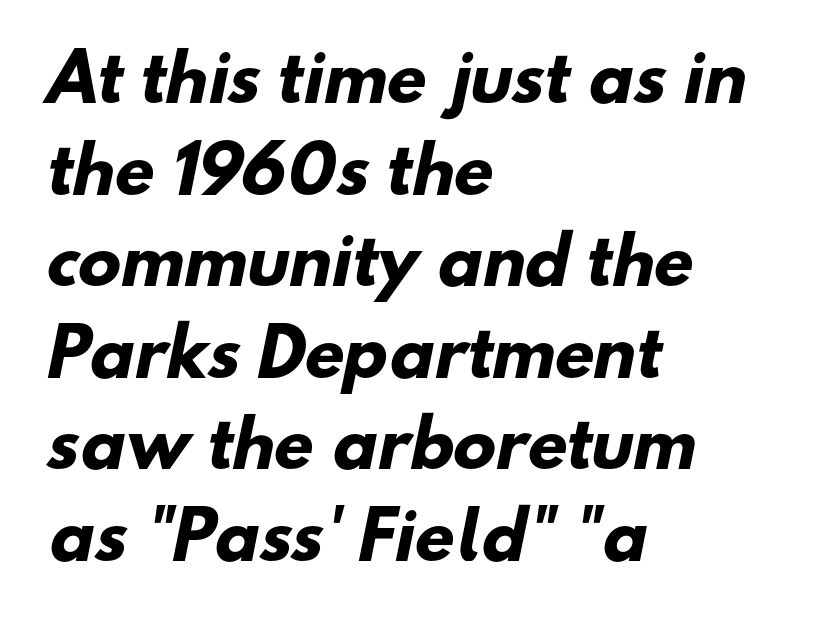
Q: Is the text bold? A: Yes.
Q: Is the typeface a serif or a sans-serif typeface? A: Sans-serif.
Q: Is the text underlined? A: No.
Q: How is the paragraph aligned? A: Left-aligned.
Q: Is the spacing between letters normal or unusually wide? A: Normal.
Q: Is the spacing between lines tight, normal or loose? A: Normal.
Q: Width (condensed, normal, or wide)? A: Normal.
Q: Stroke contrast? A: Low.
Q: x-height? A: Small.
Q: Monospaced? A: No.
